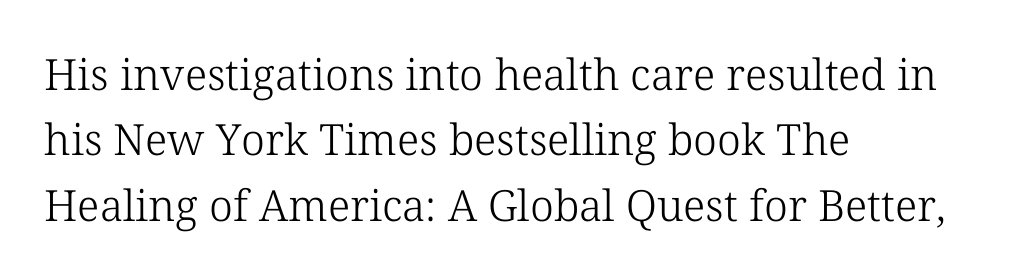
The letters look calm and open, with moderate or lighter stems. Glyph-to-glyph distance matches everyday printed text. The paragraph has a hard left edge and a soft right edge. Character widths vary here, with narrow letters taking less room than wide ones. The typeface chosen for these lines features serifs. Tall strokes in this sample are plumb rather than angled.
